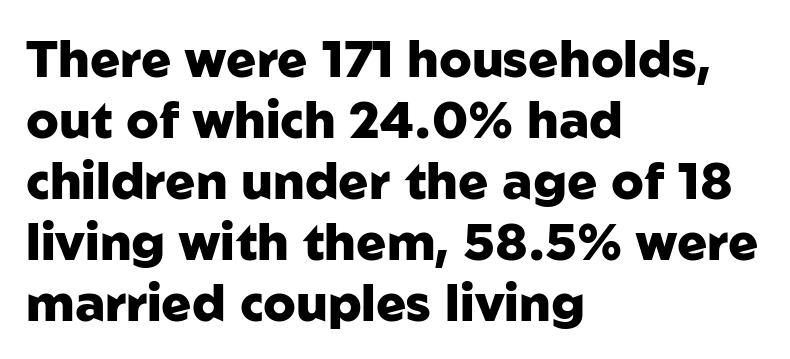
{"serif": "no", "italic": "no", "bold": "yes", "weight": "heavy", "width": "normal", "stroke_contrast": "low", "x_height": "medium", "monospaced": "no", "underline": "no", "align": "left", "line_spacing_ratio": 1.22, "letter_spacing": "normal", "letter_spacing_em": 0.0, "glyph_px": 50}
